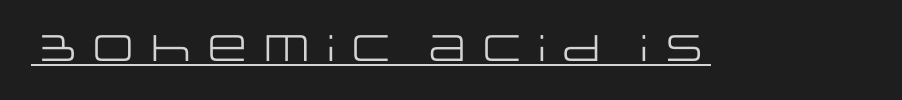
Q: Is the text bold? A: No.
Q: Is the text italic (slanted)? A: No, it is upright.
Q: Is the typeface a serif or a sans-serif typeface? A: Sans-serif.
Q: Is the text underlined? A: Yes.
Q: Is the spacing between letters normal or unusually wide? A: Normal.
Q: Width (condensed, normal, or wide)? A: Wide.
Q: Stroke contrast? A: Low.
Q: x-height? A: Large.
Q: Monospaced? A: No.
